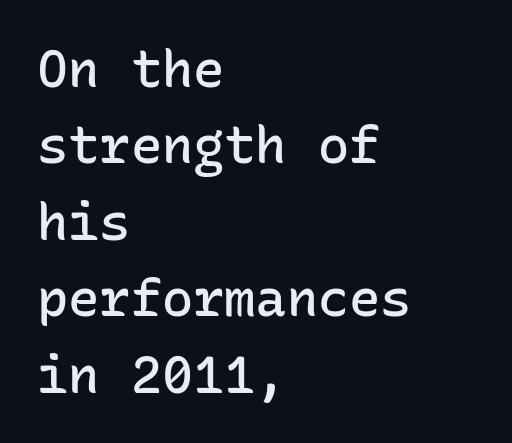
These lines sit exactly where default settings would place them. Leftover space on each line is placed entirely after the last word. Each glyph is drawn with semibold strokes, heavier than normal yet not fully bold. Just letters on the line, the space beneath them empty.
